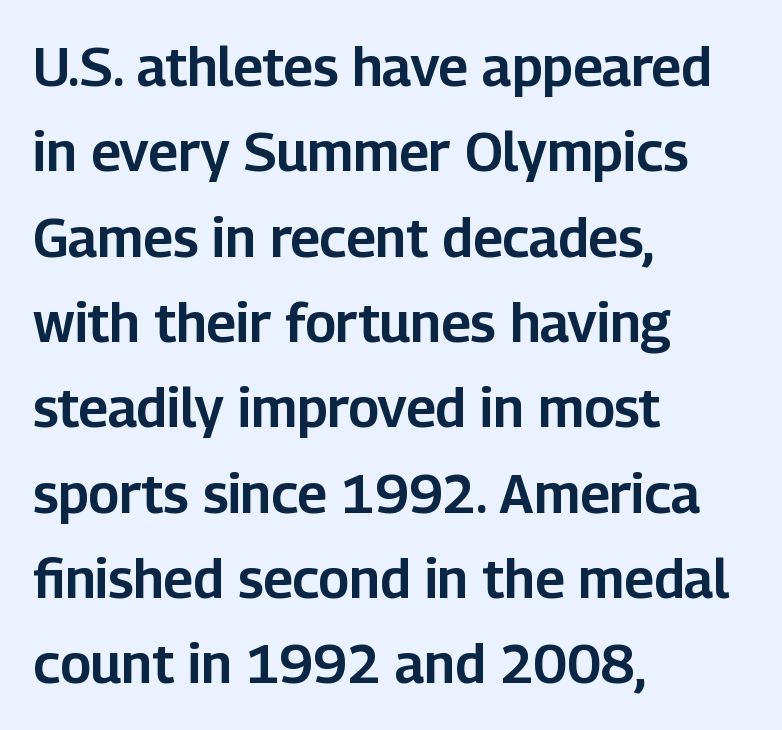
Normally led — the rows are evenly, conventionally spaced. The foot of each line stays bare and open. Looks like regular typesetting: each glyph gets only the width it needs. The specimen reads as upright at a glance.
